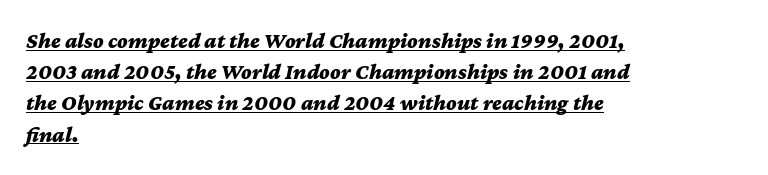
What weight is shown? A full bold with thick strokes. The passage is arranged the way most books set body copy — flush left. If you drew a line through each stem, it would be angled. Students, observe the line beneath the letters — that is underlining. Normally led — the rows are evenly, conventionally spaced.
